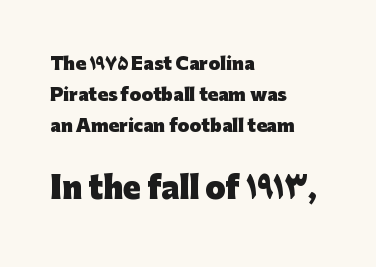
{"serif": "no", "italic": "no", "bold": "yes", "weight": "heavy", "width": "normal", "stroke_contrast": "low", "x_height": "medium", "monospaced": "no", "underline": "no", "align": "left", "line_spacing_ratio": 1.82, "letter_spacing": "normal", "letter_spacing_em": 0.0, "larger_block": "second", "size_ratio": 1.71, "glyph_px": 29}
